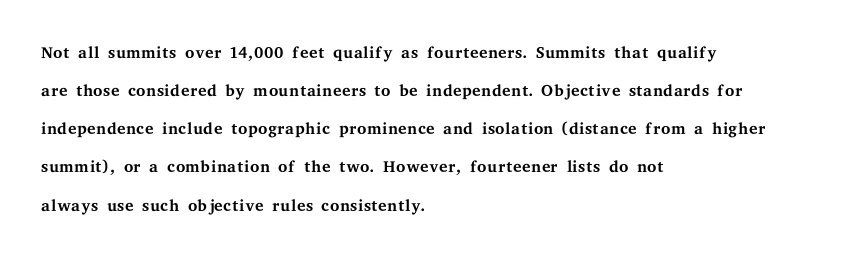
Q: Is the text bold? A: No.
Q: Is the text italic (slanted)? A: No, it is upright.
Q: Is the text underlined? A: No.
Q: How is the paragraph aligned? A: Left-aligned.
Q: Is the spacing between letters normal or unusually wide? A: Normal.
Q: Is the spacing between lines tight, normal or loose? A: Normal.
